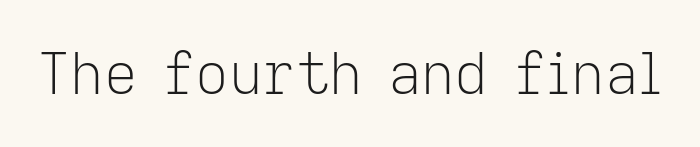
Serif or sans? Sans — the stroke terminals are bare. Has an underline been added? It has not. Do the characters align in a grid? No, the font is proportional. The type sits square on the baseline with zero lean. In terms of letterspacing, this is plain default setting.
